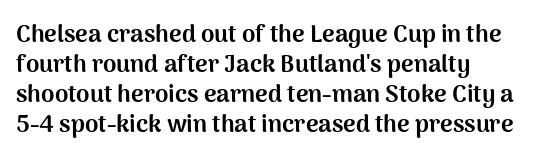
Q: Is the text bold? A: Yes.
Q: Is the text italic (slanted)? A: No, it is upright.
Q: Is the text underlined? A: No.
Q: How is the paragraph aligned? A: Left-aligned.
Q: Is the spacing between letters normal or unusually wide? A: Normal.
Q: Is the spacing between lines tight, normal or loose? A: Normal.
